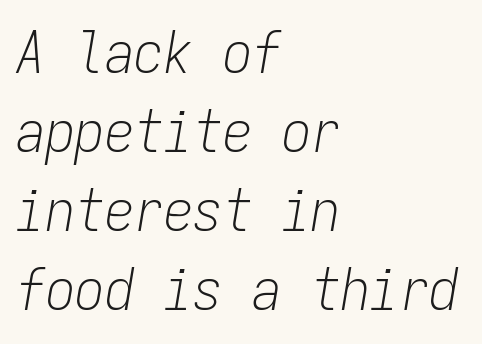
The image shows 59 px light, condensed type, italic (leaning right), monospaced; set left-aligned, normal line spacing (1.34x), normal letter spacing, not underlined; low stroke contrast and a medium x-height.
